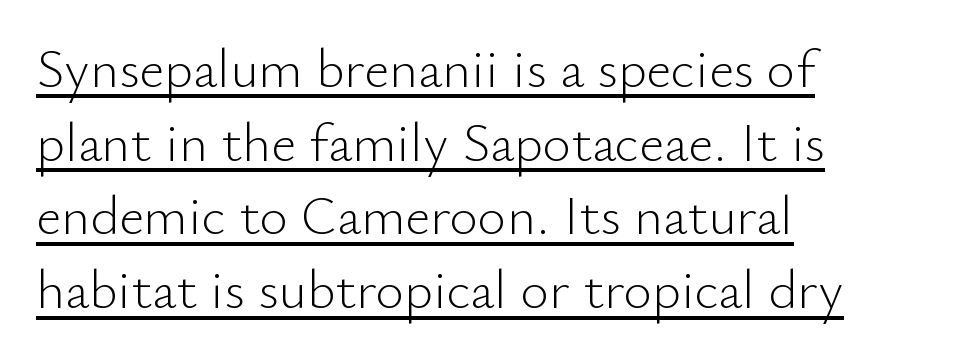
{"serif": "no", "italic": "no", "bold": "no", "weight": "light", "width": "normal", "stroke_contrast": "low", "x_height": "small", "monospaced": "no", "underline": "yes", "align": "left", "line_spacing": "normal", "line_spacing_ratio": 1.34, "letter_spacing": "normal", "letter_spacing_em": 0.0, "glyph_px": 55}
